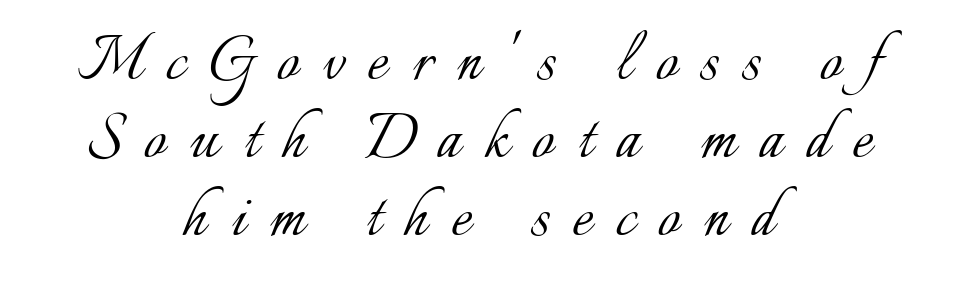
Q: Is the text bold? A: No.
Q: Is the text italic (slanted)? A: Yes.
Q: Is the text underlined? A: No.
Q: How is the paragraph aligned? A: Centered.
Q: Is the spacing between letters normal or unusually wide? A: Unusually wide.
Q: Is the spacing between lines tight, normal or loose? A: Tight.
Q: Width (condensed, normal, or wide)? A: Normal.
Q: Stroke contrast? A: Low.
Q: x-height? A: Small.
Q: Monospaced? A: No.
